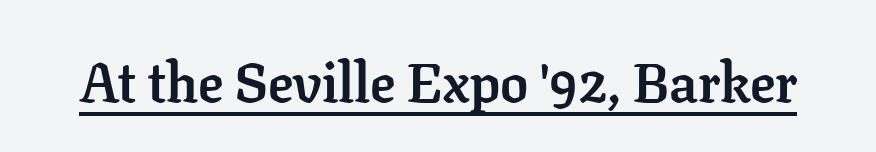
Q: Is the text bold? A: Yes.
Q: Is the text italic (slanted)? A: No, it is upright.
Q: Is the typeface a serif or a sans-serif typeface? A: Serif.
Q: Is the text underlined? A: Yes.
Q: Is the spacing between letters normal or unusually wide? A: Normal.
Q: Width (condensed, normal, or wide)? A: Normal.
Q: Stroke contrast? A: Low.
Q: x-height? A: Medium.
Q: Monospaced? A: No.
